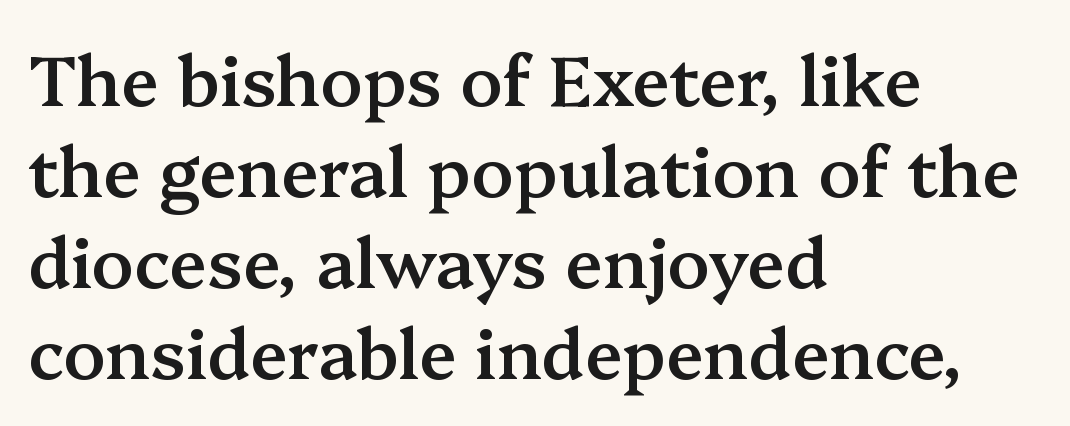
The image shows 69 px semibold serif type, upright; set left-aligned, normal line spacing (1.32x), normal letter spacing, not underlined; medium stroke contrast and a medium x-height.
